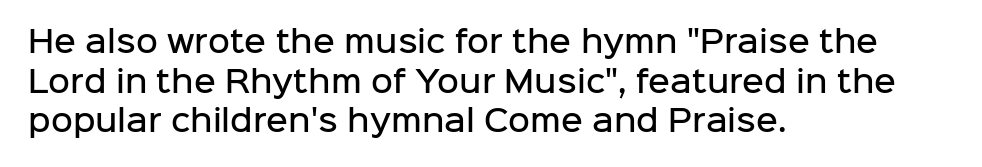
Q: Is the text bold? A: Semi-bold.
Q: Is the text italic (slanted)? A: No, it is upright.
Q: Is the typeface a serif or a sans-serif typeface? A: Sans-serif.
Q: Is the text underlined? A: No.
Q: How is the paragraph aligned? A: Left-aligned.
Q: Is the spacing between letters normal or unusually wide? A: Normal.
Q: Is the spacing between lines tight, normal or loose? A: Normal.
Q: Width (condensed, normal, or wide)? A: Normal.
Q: Stroke contrast? A: Low.
Q: x-height? A: Medium.
Q: Monospaced? A: No.
